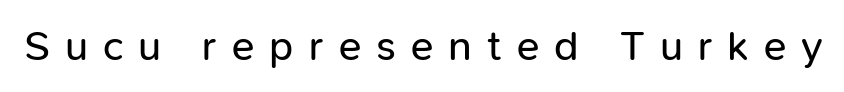
This rendering widens character spacing well past its baseline value. Are there feet on the stems? There aren't — it's a sans. Character widths vary here, with narrow letters taking less room than wide ones. Unlike italic type, these characters show no tilt at all. The space directly below the letters is spotless. Stroke mass is kept to a normal reading level or below.
